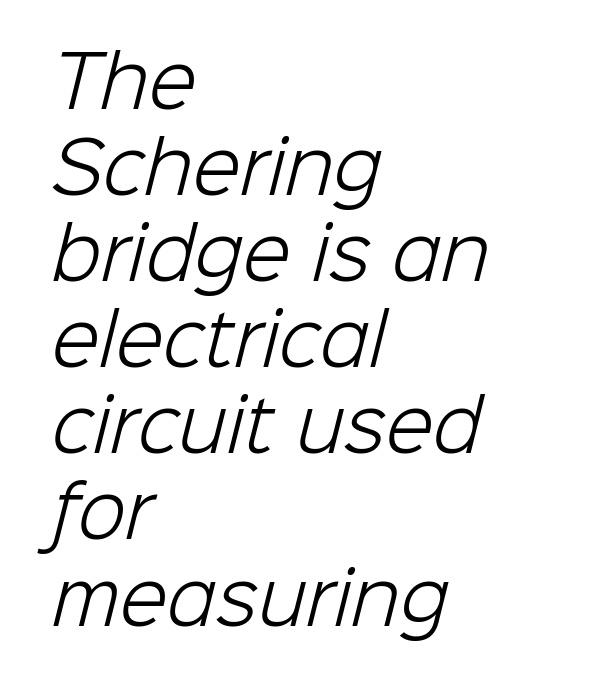
{"serif": "no", "bold": "no", "weight": "light", "width": "normal", "stroke_contrast": "low", "x_height": "medium", "monospaced": "no", "underline": "no", "align": "left", "line_spacing_ratio": 1.23, "letter_spacing": "normal", "letter_spacing_em": 0.0, "glyph_px": 70}
